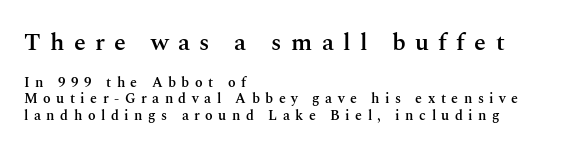
The image shows 24 px text type, upright; set left-aligned, line spacing 1.19x, unusually wide letter spacing (+0.39 em), not underlined; the first (top) block is 1.71x larger.
